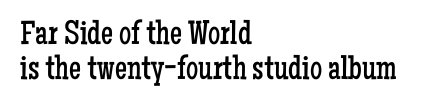
Looks like regular typesetting: each glyph gets only the width it needs. Nothing heavy about these letters — not bold at all. Letter spacing: default. Lines of text with bare space underneath. This is roman type, the default non-slanted kind. Does the copy run flush right? No — it runs flush left.
